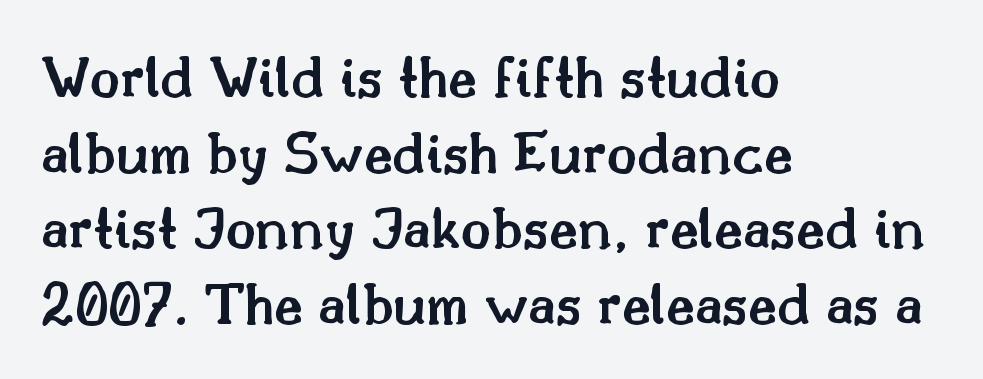
Q: Is the text bold? A: Semi-bold.
Q: Is the text italic (slanted)? A: No, it is upright.
Q: Is the typeface a serif or a sans-serif typeface? A: Serif.
Q: Is the text underlined? A: No.
Q: How is the paragraph aligned? A: Left-aligned.
Q: Is the spacing between letters normal or unusually wide? A: Normal.
Q: Width (condensed, normal, or wide)? A: Normal.
Q: Stroke contrast? A: Medium.
Q: x-height? A: Small.
Q: Monospaced? A: No.
